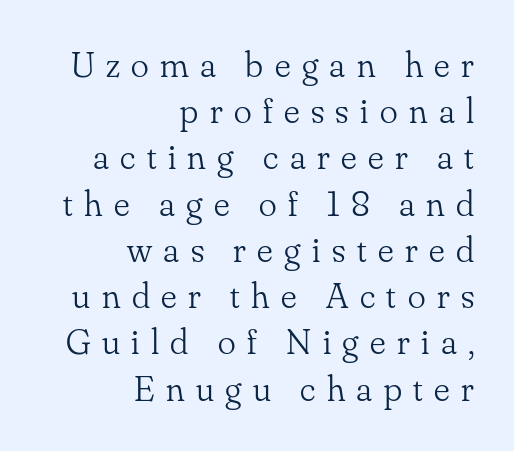
If you drew a ruler down the right edge, every line would touch it. The typeface chosen for these lines features serifs. Letters have the restrained weight of plain body copy at most. Students, note that the glyphs here are deliberately spaced far apart. Italic? Not at all — the glyphs are vertical. Spacing verdict: proportional, widths tailored to each character.
